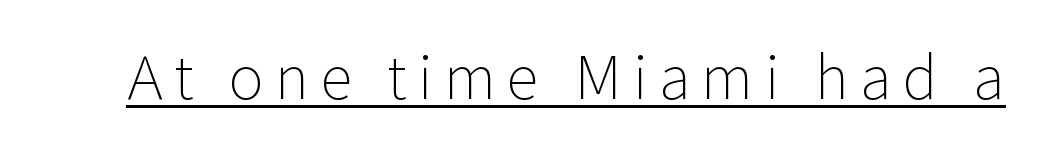
Serifs: no, the terminals of the letterforms are clean. Somebody hit Ctrl+U on this one — the words are underlined. The weight tops out at a normal text grade. You could not count columns in this text — the font is proportionally spaced. The lettering stays uniformly vertical, giving the passage a roman look.
